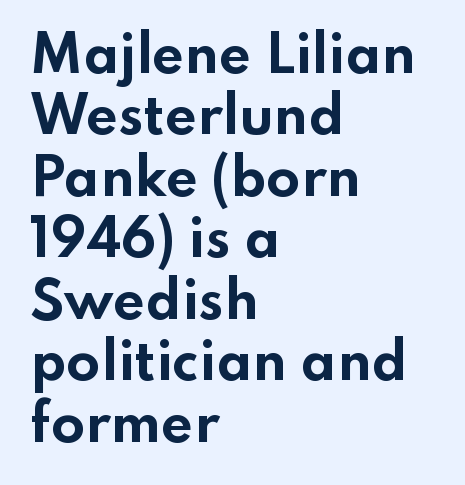
{"serif": "no", "italic": "no", "bold": "yes", "weight": "bold", "width": "wide", "stroke_contrast": "low", "x_height": "small", "monospaced": "no", "underline": "no", "align": "left", "line_spacing_ratio": 1.23, "letter_spacing": "normal", "letter_spacing_em": 0.0, "glyph_px": 50}
